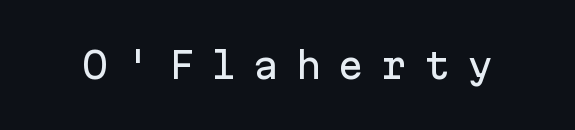
Q: Is the text italic (slanted)? A: No, it is upright.
Q: Is the typeface a serif or a sans-serif typeface? A: Sans-serif.
Q: Is the text underlined? A: No.
Q: Is the spacing between letters normal or unusually wide? A: Unusually wide.
Q: Width (condensed, normal, or wide)? A: Normal.
Q: Stroke contrast? A: Low.
Q: x-height? A: Medium.
Q: Monospaced? A: Yes.
